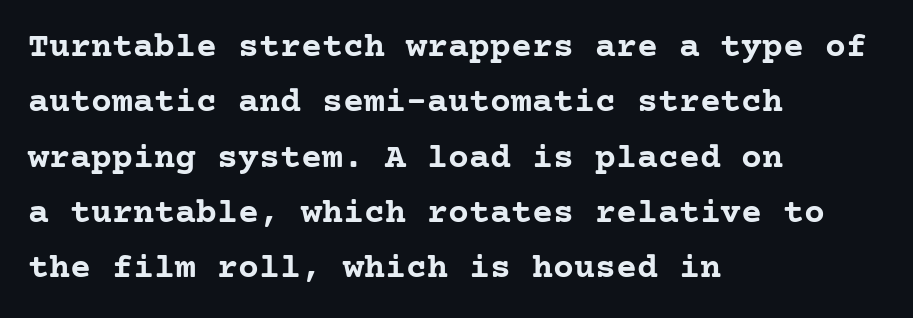
The image shows 35 px semibold serif type, upright; set left-aligned, normal line spacing (1.58x), normal letter spacing, not underlined; low stroke contrast and a medium x-height.
